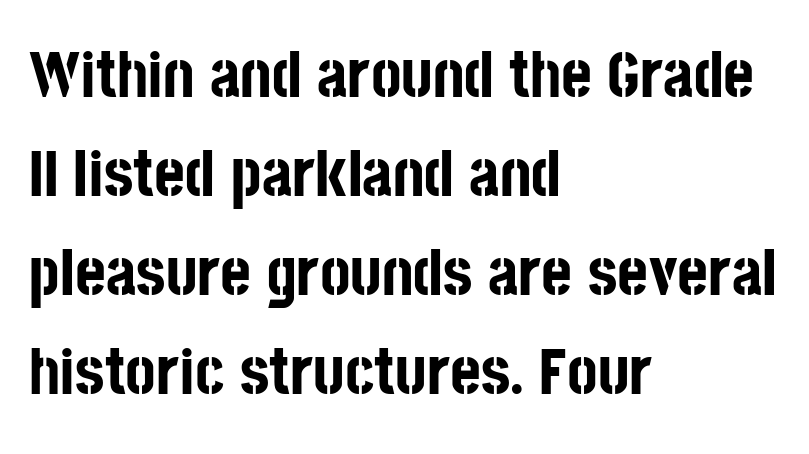
Q: Is the text bold? A: Yes.
Q: Is the text italic (slanted)? A: No, it is upright.
Q: Is the typeface a serif or a sans-serif typeface? A: Sans-serif.
Q: Is the text underlined? A: No.
Q: How is the paragraph aligned? A: Left-aligned.
Q: Is the spacing between letters normal or unusually wide? A: Normal.
Q: Is the spacing between lines tight, normal or loose? A: Normal.
Q: Width (condensed, normal, or wide)? A: Condensed.
Q: Stroke contrast? A: Low.
Q: x-height? A: Large.
Q: Monospaced? A: No.
